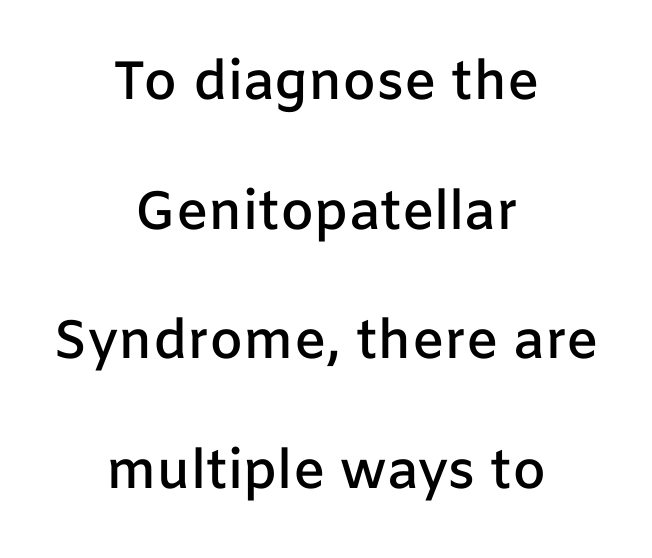
When letters stand straight like this, we call the style roman or upright. The lines are quadded center. How heavy is the stroke? Medium-heavy — a semibold, shy of bold. Letters rest on an invisible, unmarked baseline.
